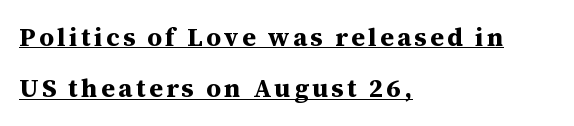
Q: Is the text bold? A: Yes.
Q: Is the text italic (slanted)? A: No, it is upright.
Q: Is the text underlined? A: Yes.
Q: How is the paragraph aligned? A: Left-aligned.
Q: Is the spacing between lines tight, normal or loose? A: Loose.
